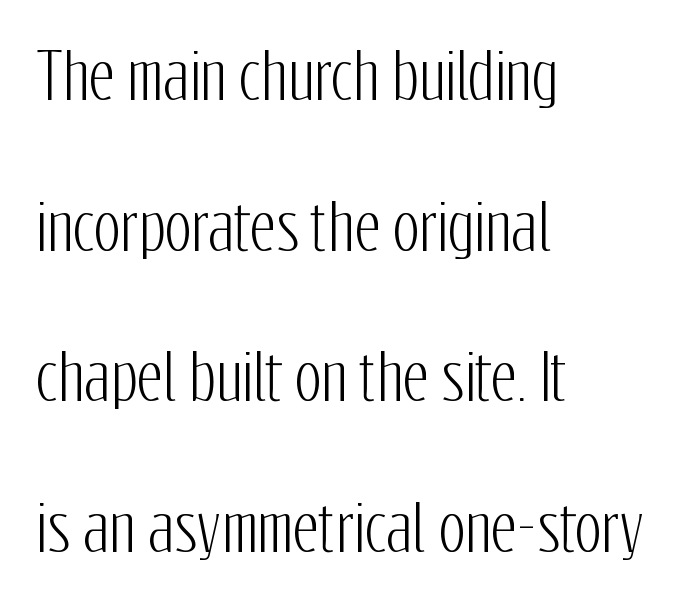
Leading is clearly above the norm, producing a sparse column. The glyphs are unaccompanied by any horizontal stroke below them. Is the block centered? No — it sits flush against the left margin. A typesetter would call this proportional, since set widths differ per character. No italicization has been applied; the sample stays upright.
